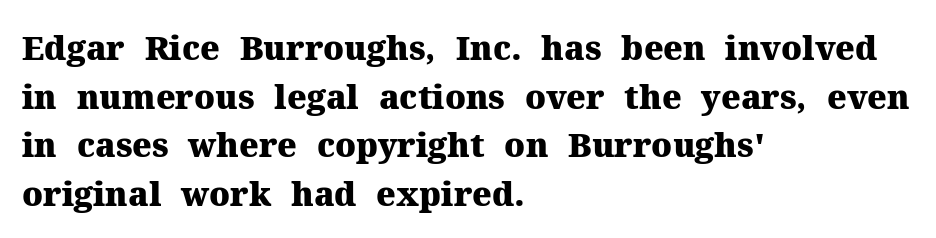
Every row of glyphs begins at an identical x-position on the left. Beneath every word, the page is bare. Students, note that the glyphs here touch the page at normal intervals. Each letter keeps its own natural width here, so spacing adapts to shape.
